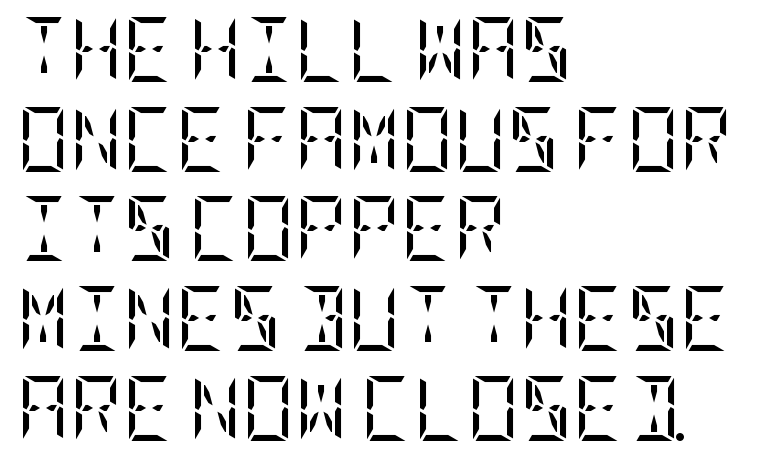
{"serif": "yes", "italic": "no", "bold": "no", "weight": "regular", "width": "condensed", "stroke_contrast": "low", "x_height": "large", "underline": "no", "align": "left", "line_spacing": "normal", "line_spacing_ratio": 1.38, "letter_spacing": "normal", "letter_spacing_em": 0.0, "glyph_px": 65}
